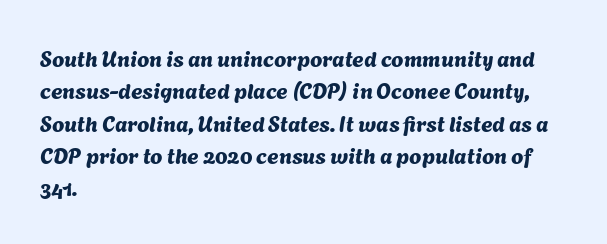
These lines are set flush left with a ragged right edge. Bare-footed words on every line. A typesetter would call this zero additional tracking. Quick note: interline space is typical.
